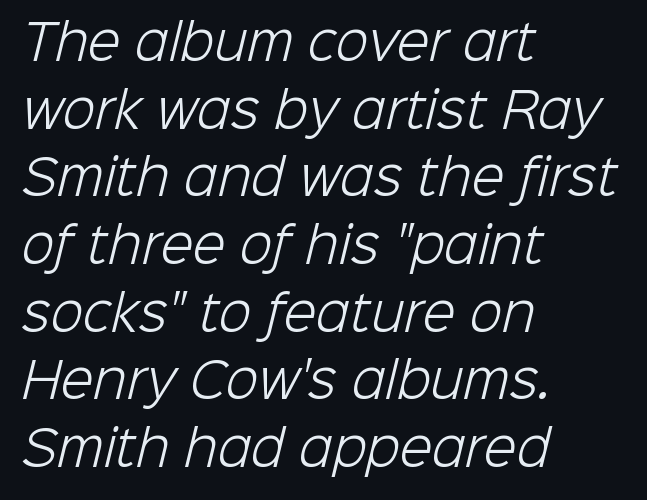
The image shows 48 px light sans-serif type; set left-aligned, normal line spacing (1.41x), normal letter spacing, not underlined; low stroke contrast and a medium x-height.
